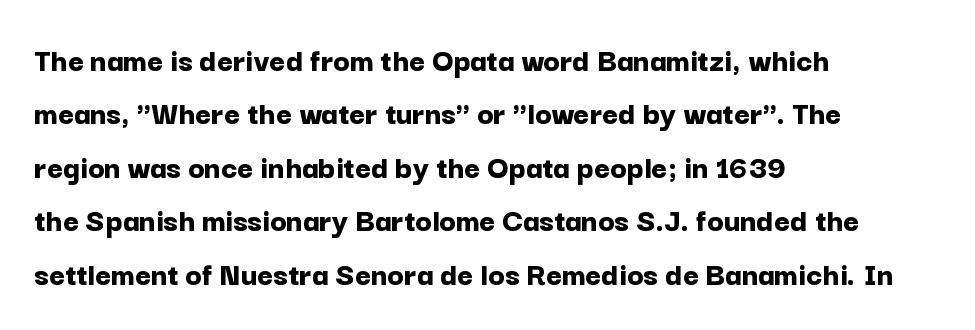
The image shows 34 px bold sans-serif type, upright; set left-aligned, normal line spacing (1.57x), normal letter spacing, not underlined; low stroke contrast and a medium x-height.
